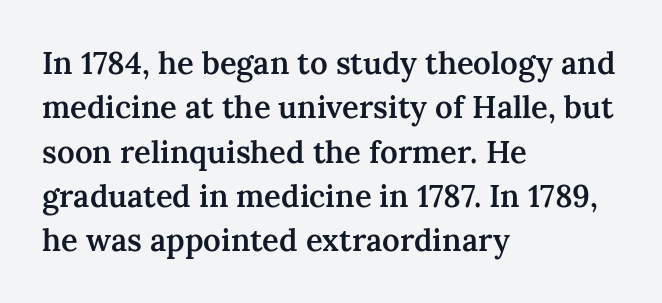
Q: Is the text bold? A: Semi-bold.
Q: Is the text italic (slanted)? A: No, it is upright.
Q: Is the typeface a serif or a sans-serif typeface? A: Serif.
Q: Is the text underlined? A: No.
Q: How is the paragraph aligned? A: Left-aligned.
Q: Is the spacing between letters normal or unusually wide? A: Normal.
Q: Is the spacing between lines tight, normal or loose? A: Normal.
Q: Width (condensed, normal, or wide)? A: Normal.
Q: Stroke contrast? A: Medium.
Q: x-height? A: Medium.
Q: Monospaced? A: No.
